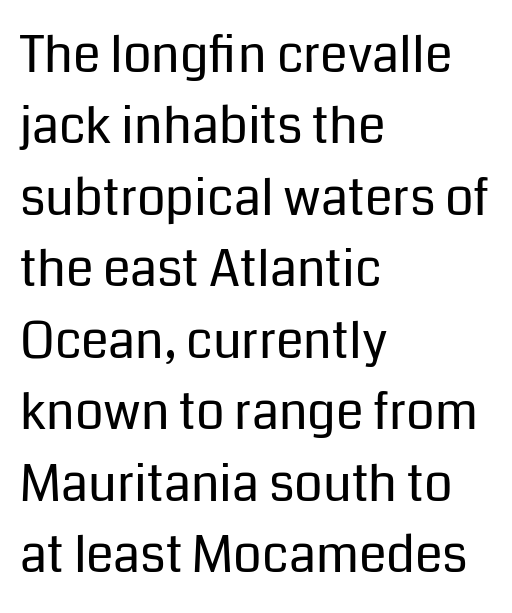
{"serif": "no", "italic": "no", "bold": "no", "weight": "regular", "width": "normal", "stroke_contrast": "low", "x_height": "medium", "monospaced": "no", "underline": "no", "align": "left", "line_spacing": "normal", "line_spacing_ratio": 1.43, "letter_spacing": "normal", "letter_spacing_em": 0.0, "glyph_px": 50}
